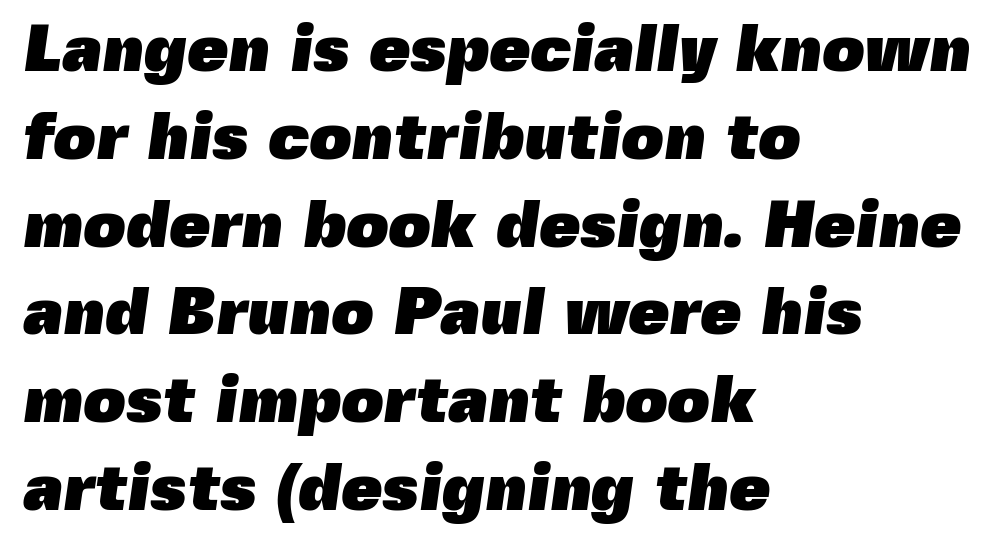
The image shows 66 px heavy sans-serif type; set left-aligned, normal line spacing (1.33x), normal letter spacing, not underlined; a medium x-height.
